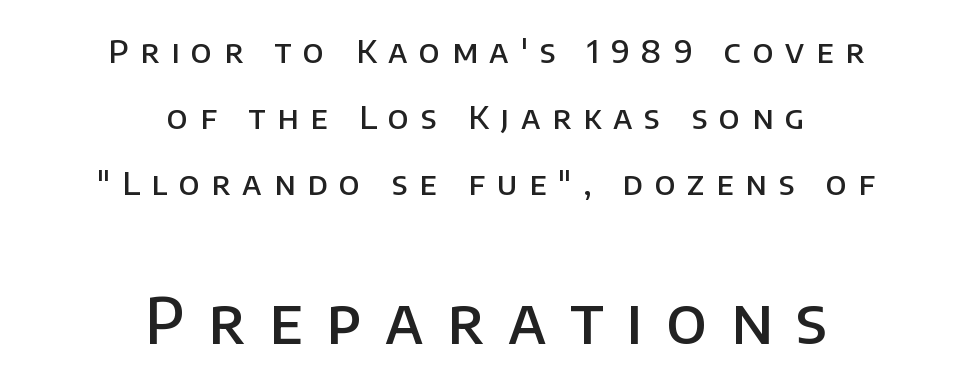
Someone cranked the tracking dial way up on this one. Has an underline been added? It has not. This layout puts the modest block above and the oversized block below. Ascenders rise straight up at ninety degrees.
